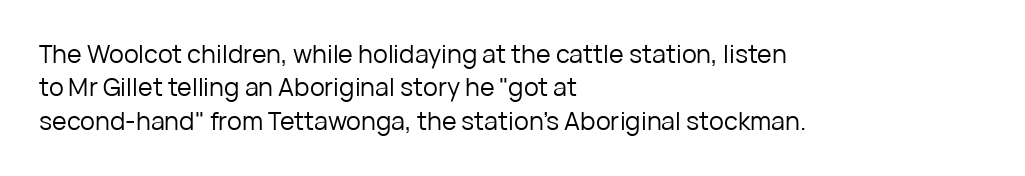
Q: Is the text bold? A: No.
Q: Is the text italic (slanted)? A: No, it is upright.
Q: Is the text underlined? A: No.
Q: How is the paragraph aligned? A: Left-aligned.
Q: Is the spacing between letters normal or unusually wide? A: Normal.
Q: Is the spacing between lines tight, normal or loose? A: Normal.
